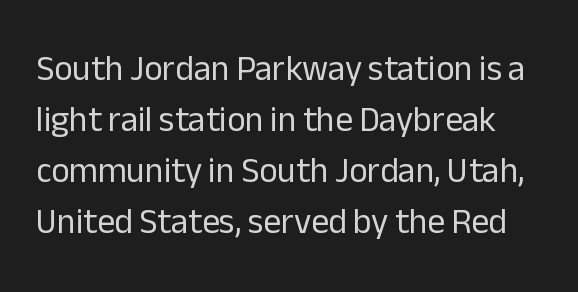
Q: Is the text bold? A: No.
Q: Is the text italic (slanted)? A: No, it is upright.
Q: Is the typeface a serif or a sans-serif typeface? A: Sans-serif.
Q: Is the text underlined? A: No.
Q: Is the spacing between letters normal or unusually wide? A: Normal.
Q: Is the spacing between lines tight, normal or loose? A: Normal.
Q: Width (condensed, normal, or wide)? A: Normal.
Q: Stroke contrast? A: Low.
Q: x-height? A: Medium.
Q: Monospaced? A: No.
